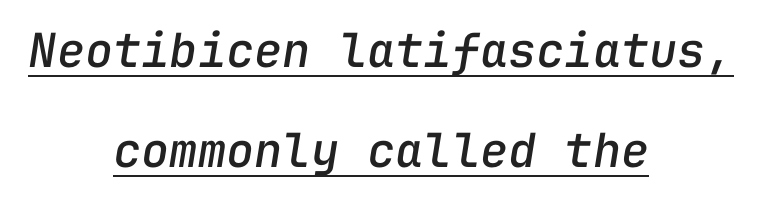
The passage shown is typed in a monospace face where columns stay perfectly aligned. Does extra space separate the letters? No, they use regular spacing. These lines stand farther apart than default settings would place them. A typographer would call this underscored text.
